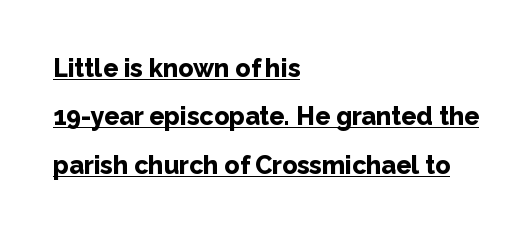
{"italic": "no", "bold": "yes", "underline": "yes", "align": "left", "line_spacing": "loose", "line_spacing_ratio": 1.94, "letter_spacing": "normal", "letter_spacing_em": 0.0, "glyph_px": 25}
